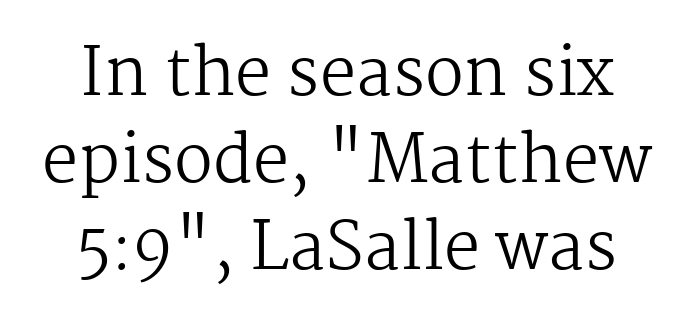
The image shows 65 px regular-weight serif type, upright; set centered, normal line spacing (1.34x), normal letter spacing, not underlined; medium stroke contrast and a medium x-height.
